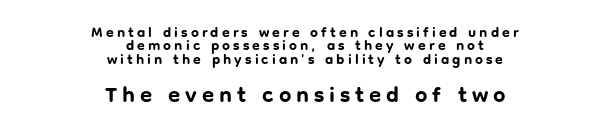
The image shows 22 px bold type, upright; set centered, tight line spacing (0.96x), unusually wide letter spacing (+0.22 em), not underlined; the second (bottom) block is 1.57x larger.
